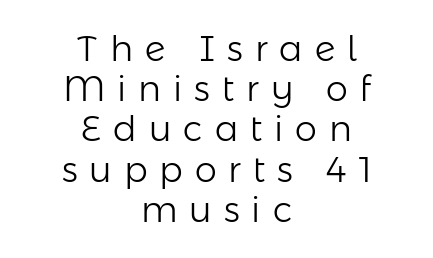
The strip under each line holds only bare page. When letters stand straight like this, we call the style roman or upright. Vertically, the passage feels compressed, each row crowding the next. Notice how the passage keeps no hard edge, just a central spine. Each letter keeps its own natural width here, so spacing adapts to shape.
